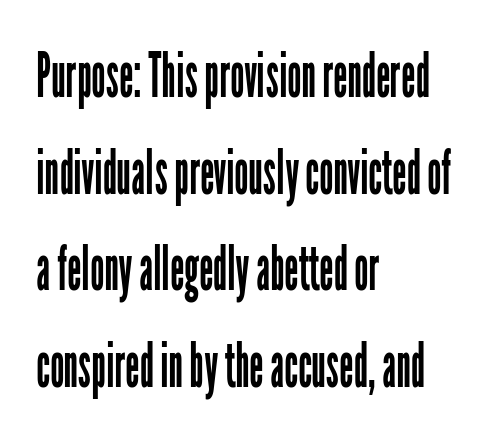
{"serif": "no", "italic": "no", "bold": "no", "weight": "regular", "width": "condensed", "stroke_contrast": "low", "x_height": "medium", "monospaced": "no", "underline": "no", "align": "left", "line_spacing": "normal", "line_spacing_ratio": 1.56, "letter_spacing": "normal", "letter_spacing_em": 0.0, "glyph_px": 62}
